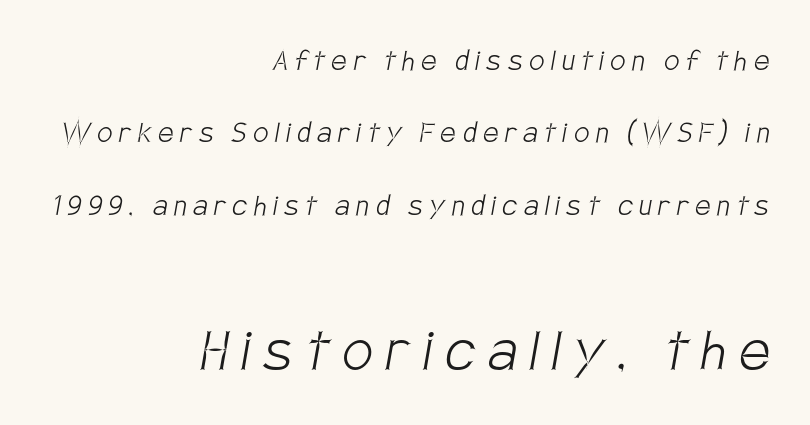
{"serif": "no", "bold": "no", "weight": "light", "width": "condensed", "stroke_contrast": "low", "x_height": "large", "monospaced": "no", "underline": "no", "align": "right", "line_spacing": "loose", "line_spacing_ratio": 2.13, "letter_spacing": "wide", "letter_spacing_em": 0.2, "larger_block": "second", "size_ratio": 2.0, "glyph_px": 68}
